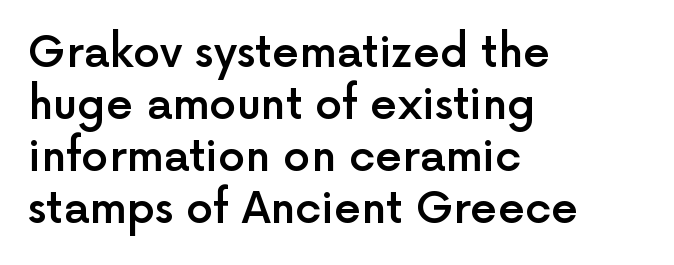
Q: Is the text bold? A: Semi-bold.
Q: Is the text italic (slanted)? A: No, it is upright.
Q: Is the typeface a serif or a sans-serif typeface? A: Sans-serif.
Q: Is the text underlined? A: No.
Q: How is the paragraph aligned? A: Left-aligned.
Q: Is the spacing between letters normal or unusually wide? A: Normal.
Q: Width (condensed, normal, or wide)? A: Normal.
Q: x-height? A: Medium.
Q: Monospaced? A: No.
